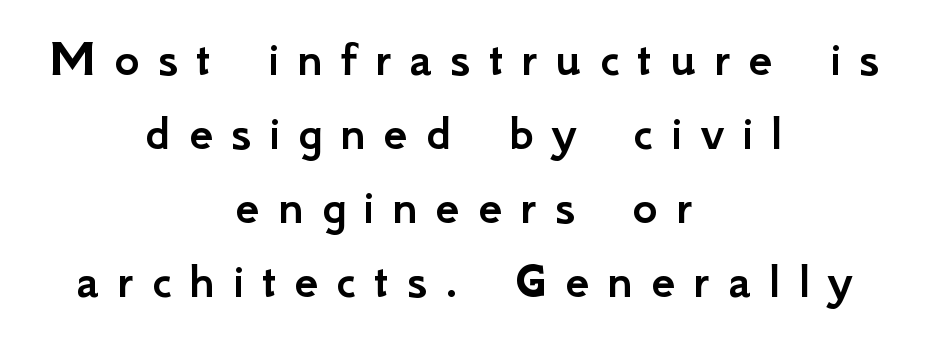
The rag falls on both sides of this text block equally. This sample has the flowing, uneven cadence of proportional lettering. These lines have a slow, spaced-out rhythm from letter to letter. Each letter's strokes conclude bluntly, with no projecting serifs. Honestly, there is no underline to notice here at all. Ordinary non-slanted type is in use.
